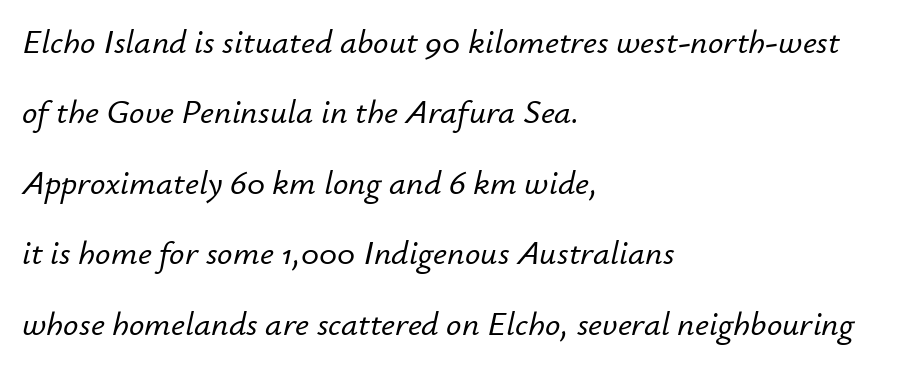
{"italic": "yes", "lean": "right", "slant_degrees": 12, "width": "normal", "stroke_contrast": "low", "x_height": "small", "monospaced": "no", "underline": "no", "align": "left", "line_spacing": "loose", "line_spacing_ratio": 2.07, "letter_spacing": "normal", "letter_spacing_em": 0.0, "glyph_px": 34}
